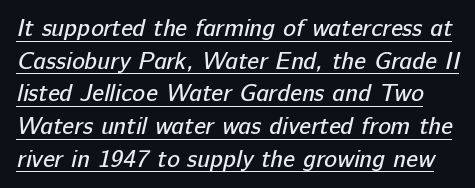
{"bold": "no", "underline": "yes", "line_spacing": "normal", "line_spacing_ratio": 1.36, "letter_spacing": "normal", "letter_spacing_em": 0.0, "glyph_px": 24}
